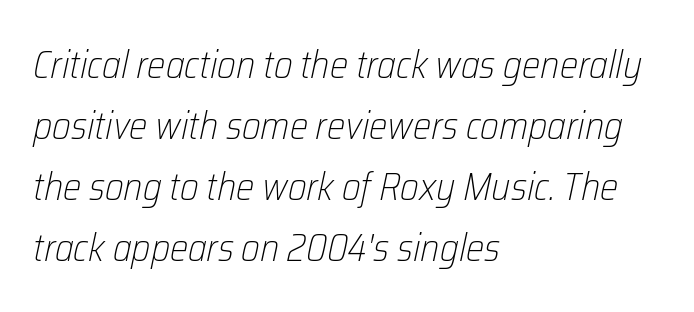
Q: Is the text bold? A: No.
Q: Is the text italic (slanted)? A: Yes, it leans right by about 12 degrees.
Q: Is the text underlined? A: No.
Q: How is the paragraph aligned? A: Left-aligned.
Q: Is the spacing between letters normal or unusually wide? A: Normal.
Q: Is the spacing between lines tight, normal or loose? A: Normal.
Q: Width (condensed, normal, or wide)? A: Condensed.
Q: Stroke contrast? A: Low.
Q: x-height? A: Medium.
Q: Monospaced? A: No.
